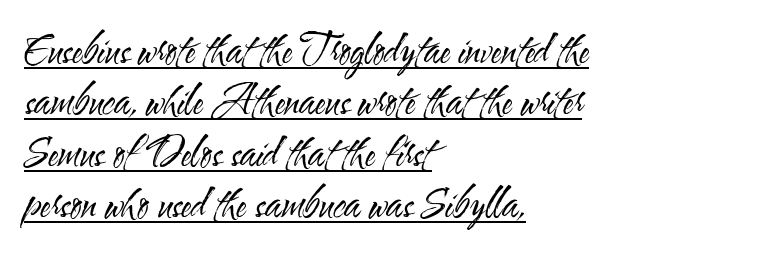
Q: Is the text bold? A: No.
Q: Is the text italic (slanted)? A: Yes.
Q: Is the typeface a serif or a sans-serif typeface? A: Sans-serif.
Q: Is the text underlined? A: Yes.
Q: How is the paragraph aligned? A: Left-aligned.
Q: Is the spacing between letters normal or unusually wide? A: Normal.
Q: Is the spacing between lines tight, normal or loose? A: Normal.
Q: Width (condensed, normal, or wide)? A: Condensed.
Q: Stroke contrast? A: Medium.
Q: x-height? A: Small.
Q: Monospaced? A: No.
